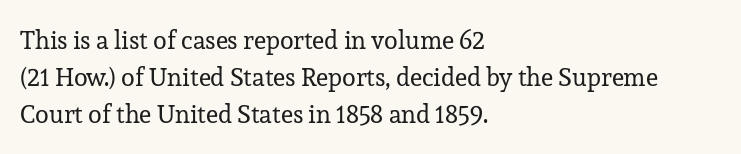
A typesetter would call this leading conventional body-copy spacing. Descender tails drop into unmarked territory. Visually the block forms a straight wall on the left and a jagged coastline on the right. Do the letters lean? They stand straight.
